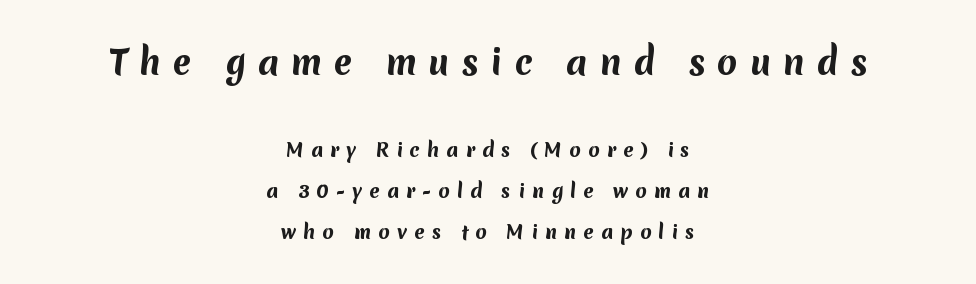
{"serif": "no", "bold": "yes", "weight": "bold", "width": "normal", "stroke_contrast": "medium", "x_height": "medium", "monospaced": "no", "underline": "no", "align": "center", "line_spacing": "loose", "line_spacing_ratio": 2.16, "letter_spacing": "wide", "letter_spacing_em": 0.36, "larger_block": "first", "size_ratio": 1.74, "glyph_px": 33}
